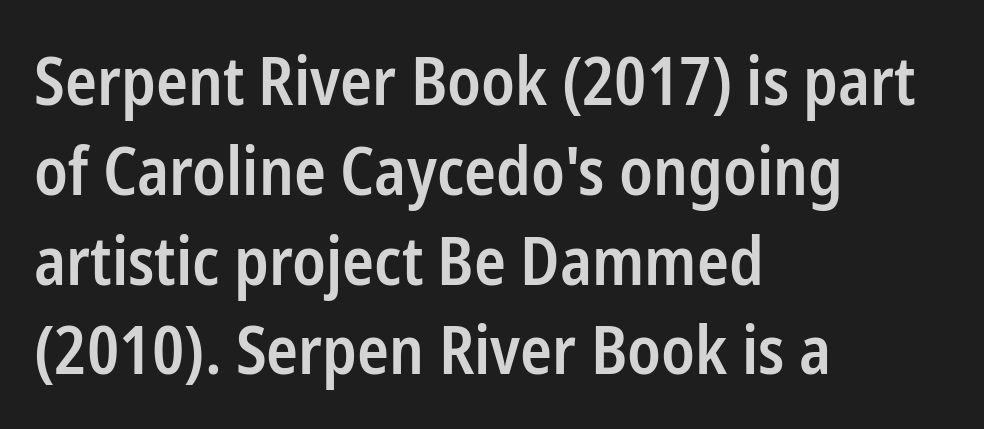
The image shows 66 px semibold, condensed sans-serif type, upright; set left-aligned, normal line spacing (1.36x), normal letter spacing, not underlined; low stroke contrast and a medium x-height.
